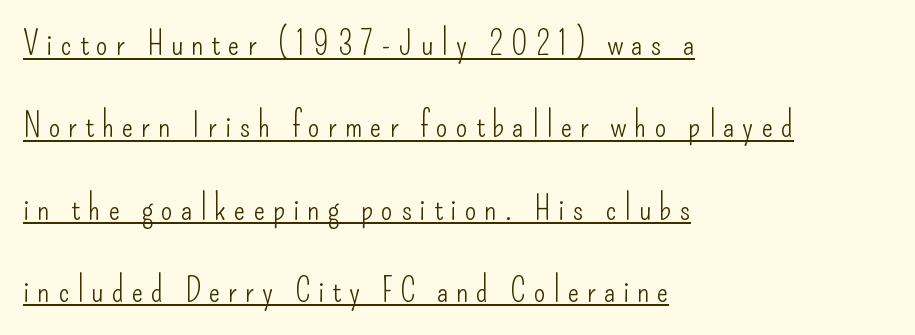
Q: Is the text bold? A: No.
Q: Is the text italic (slanted)? A: No, it is upright.
Q: Is the typeface a serif or a sans-serif typeface? A: Sans-serif.
Q: Is the text underlined? A: Yes.
Q: How is the paragraph aligned? A: Left-aligned.
Q: Is the spacing between letters normal or unusually wide? A: Unusually wide.
Q: Is the spacing between lines tight, normal or loose? A: Loose.
Q: Width (condensed, normal, or wide)? A: Condensed.
Q: Stroke contrast? A: Low.
Q: x-height? A: Small.
Q: Monospaced? A: No.
